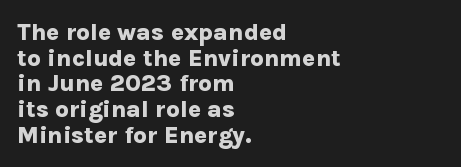
Look at the stroke-to-counter ratio: heavy, a bold. The font's upright variant was chosen for this text. Regarding leading, the lines here are crowded together. The gap between lines stays unmarked. In terms of letterspacing, this is plain default setting. This sample is left-justified, so line endings fall wherever the words run out.
